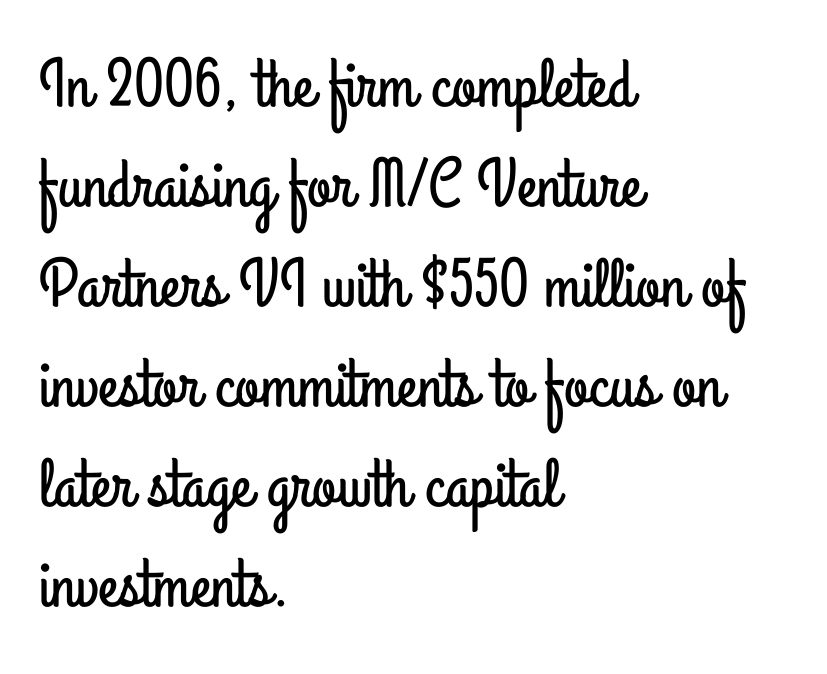
Q: Is the text italic (slanted)? A: No, it is upright.
Q: Is the typeface a serif or a sans-serif typeface? A: Sans-serif.
Q: Is the text underlined? A: No.
Q: How is the paragraph aligned? A: Left-aligned.
Q: Is the spacing between letters normal or unusually wide? A: Normal.
Q: Is the spacing between lines tight, normal or loose? A: Normal.
Q: Width (condensed, normal, or wide)? A: Condensed.
Q: Stroke contrast? A: Low.
Q: x-height? A: Small.
Q: Monospaced? A: No.
